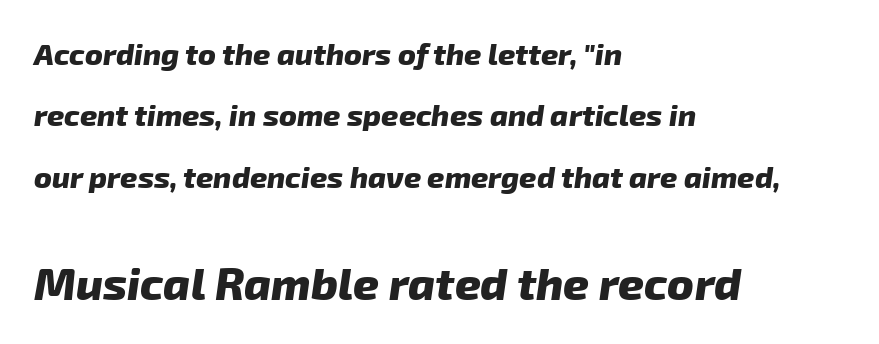
Q: Is the text bold? A: Yes.
Q: Is the typeface a serif or a sans-serif typeface? A: Sans-serif.
Q: Is the text underlined? A: No.
Q: How is the paragraph aligned? A: Left-aligned.
Q: Is the spacing between letters normal or unusually wide? A: Normal.
Q: Is the spacing between lines tight, normal or loose? A: Loose.
Q: Which block of text is set in a larger size, the first (top) or the second (bottom)? A: The second (bottom) one.
Q: Width (condensed, normal, or wide)? A: Normal.
Q: Stroke contrast? A: Low.
Q: x-height? A: Medium.
Q: Monospaced? A: No.
